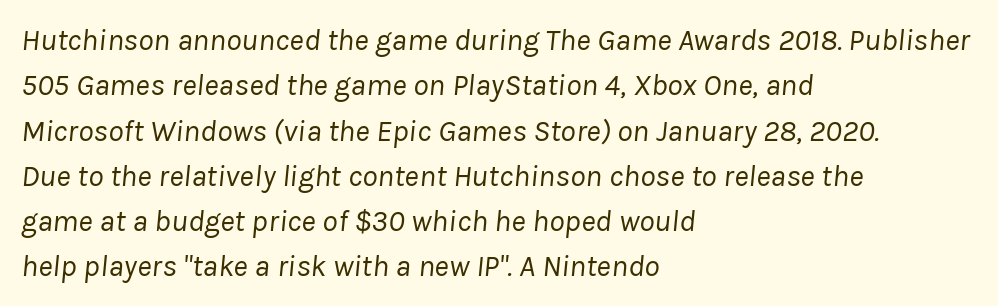
{"italic": "yes", "lean": "right", "slant_degrees": 8, "bold": "no", "weight": "regular", "width": "normal", "stroke_contrast": "low", "x_height": "medium", "monospaced": "no", "underline": "no", "align": "left", "line_spacing": "normal", "line_spacing_ratio": 1.46, "letter_spacing": "normal", "letter_spacing_em": 0.0, "glyph_px": 31}
